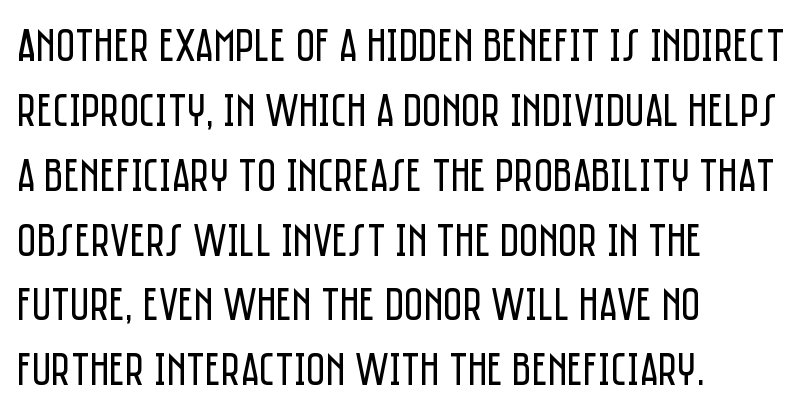
Q: Is the text bold? A: No.
Q: Is the text italic (slanted)? A: No, it is upright.
Q: Is the typeface a serif or a sans-serif typeface? A: Sans-serif.
Q: Is the text underlined? A: No.
Q: How is the paragraph aligned? A: Left-aligned.
Q: Is the spacing between letters normal or unusually wide? A: Normal.
Q: Is the spacing between lines tight, normal or loose? A: Normal.
Q: Width (condensed, normal, or wide)? A: Condensed.
Q: Stroke contrast? A: Low.
Q: x-height? A: Large.
Q: Monospaced? A: No.
